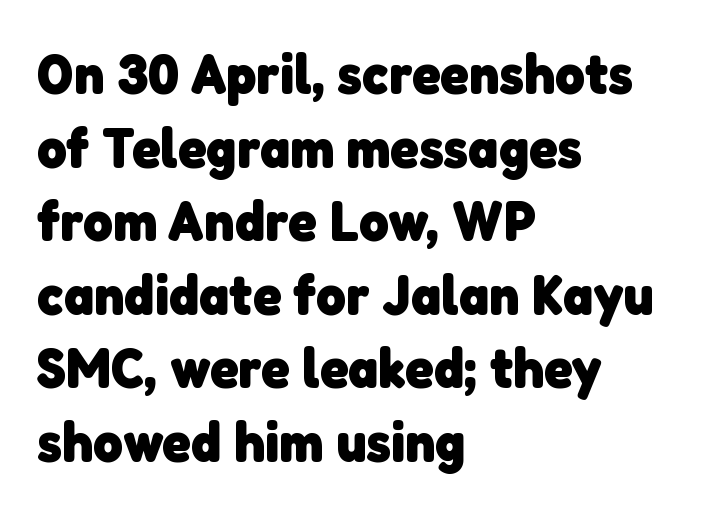
{"serif": "no", "bold": "yes", "weight": "heavy", "width": "normal", "stroke_contrast": "low", "x_height": "medium", "monospaced": "no", "underline": "no", "align": "left", "line_spacing": "normal", "line_spacing_ratio": 1.29, "letter_spacing": "normal", "letter_spacing_em": 0.0, "glyph_px": 57}
